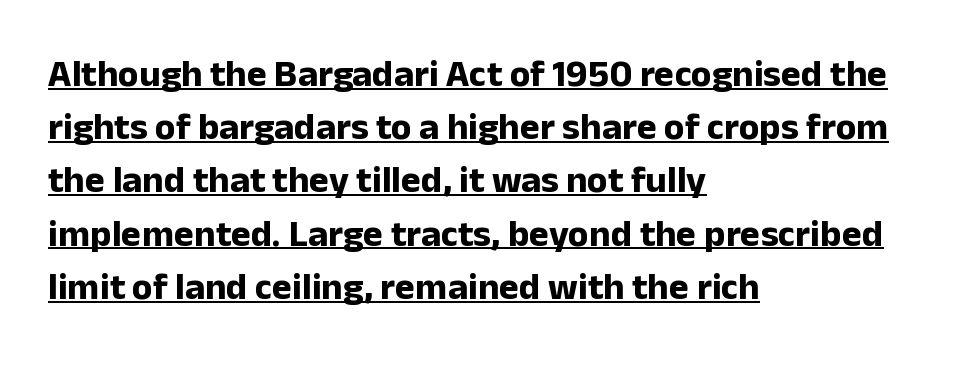
Q: Is the text bold? A: Yes.
Q: Is the text italic (slanted)? A: No, it is upright.
Q: Is the typeface a serif or a sans-serif typeface? A: Sans-serif.
Q: Is the text underlined? A: Yes.
Q: How is the paragraph aligned? A: Left-aligned.
Q: Is the spacing between letters normal or unusually wide? A: Normal.
Q: Is the spacing between lines tight, normal or loose? A: Normal.
Q: Width (condensed, normal, or wide)? A: Normal.
Q: Stroke contrast? A: Low.
Q: x-height? A: Medium.
Q: Monospaced? A: No.
